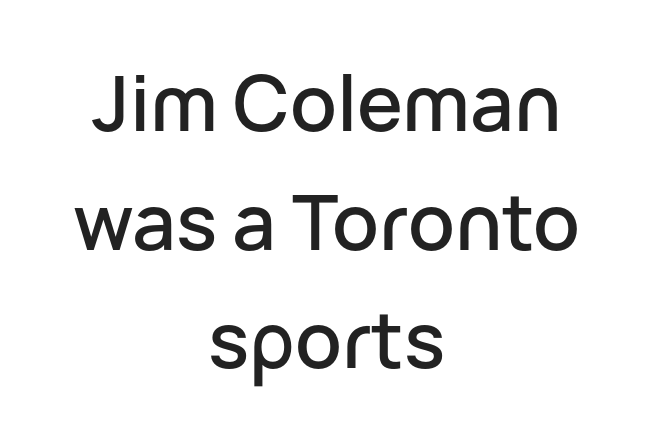
{"serif": "no", "italic": "no", "width": "normal", "stroke_contrast": "low", "x_height": "medium", "monospaced": "no", "underline": "no", "align": "center", "line_spacing": "normal", "line_spacing_ratio": 1.54, "letter_spacing": "normal", "letter_spacing_em": 0.0, "glyph_px": 77}
